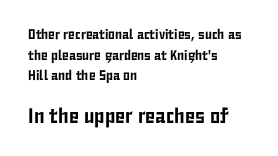
The image shows 21 px text type, upright; set left-aligned, normal line spacing (1.48x), normal letter spacing, not underlined; the second (bottom) block is 1.5x larger.
